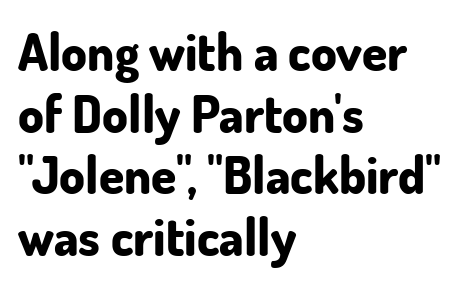
This is sans-serif lettering, the kind often seen on screens and signage. These lines keep a tight, regular rhythm from letter to letter. All the whitespace from short lines collects on the right. Every character sits straight up, as roman type does. The typesetting leans heavy: a genuine bold.
